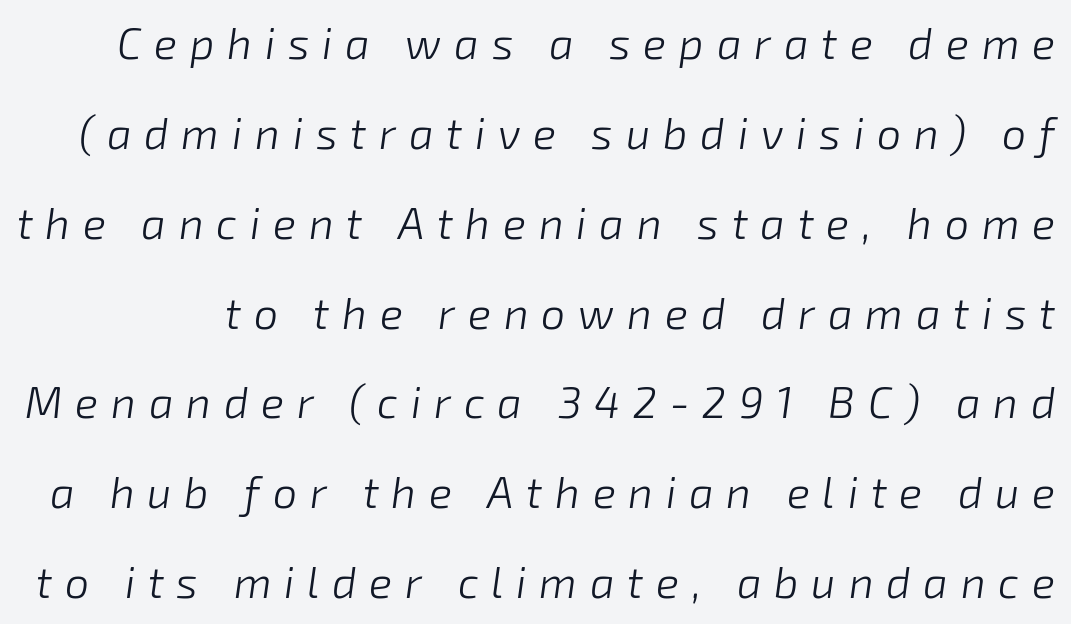
The image shows 43 px light type, italic (leaning right); set loose line spacing (2.09x), unusually wide letter spacing (+0.3 em), not underlined; low stroke contrast and a medium x-height.
